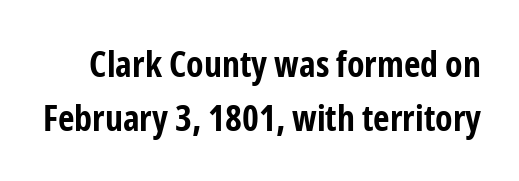
The image shows 36 px bold, condensed sans-serif type, upright; set normal line spacing (1.51x), normal letter spacing, not underlined; low stroke contrast and a medium x-height.
